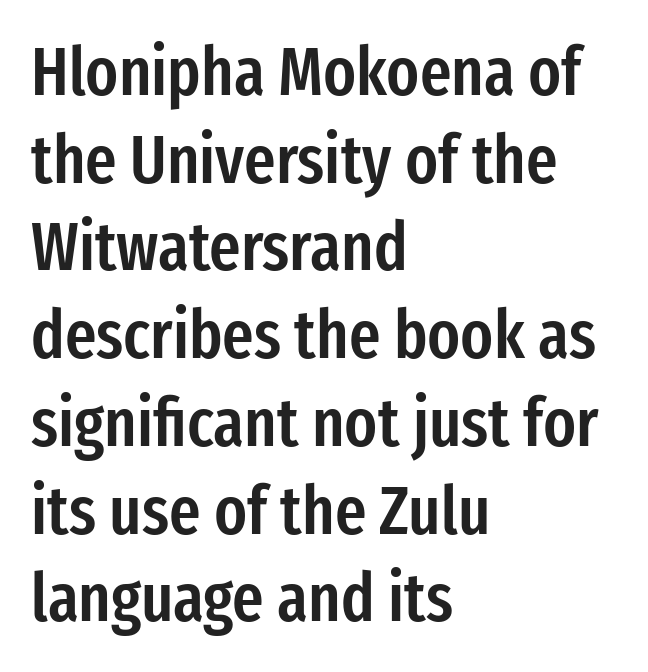
{"serif": "no", "italic": "no", "bold": "semi", "weight": "semibold", "width": "condensed", "stroke_contrast": "low", "x_height": "medium", "monospaced": "no", "underline": "no", "align": "left", "line_spacing": "normal", "line_spacing_ratio": 1.29, "letter_spacing": "normal", "letter_spacing_em": 0.0, "glyph_px": 68}
